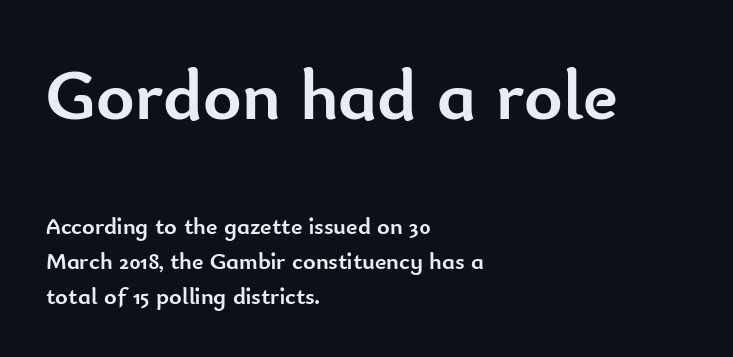
Is the block centered? No — it sits flush against the left margin. Varying glyph widths throughout — classic text-font behaviour. The line-height multiplier appears to be the usual default. Characters remain perfectly vertical along every line.
